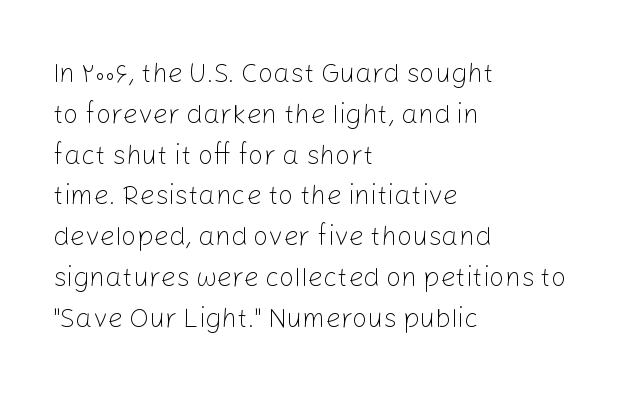
Q: Is the text bold? A: No.
Q: Is the text italic (slanted)? A: No, it is upright.
Q: Is the text underlined? A: No.
Q: How is the paragraph aligned? A: Left-aligned.
Q: Is the spacing between letters normal or unusually wide? A: Normal.
Q: Is the spacing between lines tight, normal or loose? A: Normal.
